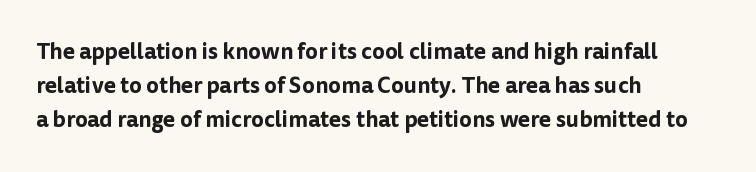
Q: Is the text italic (slanted)? A: No, it is upright.
Q: Is the text underlined? A: No.
Q: How is the paragraph aligned? A: Left-aligned.
Q: Is the spacing between letters normal or unusually wide? A: Normal.
Q: Is the spacing between lines tight, normal or loose? A: Normal.
